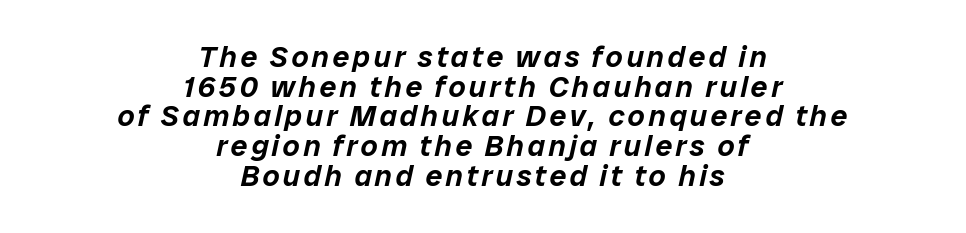
The image shows 30 px text type, italic (leaning right); set centered, tight line spacing (0.99x), not underlined; low stroke contrast and a medium x-height.
